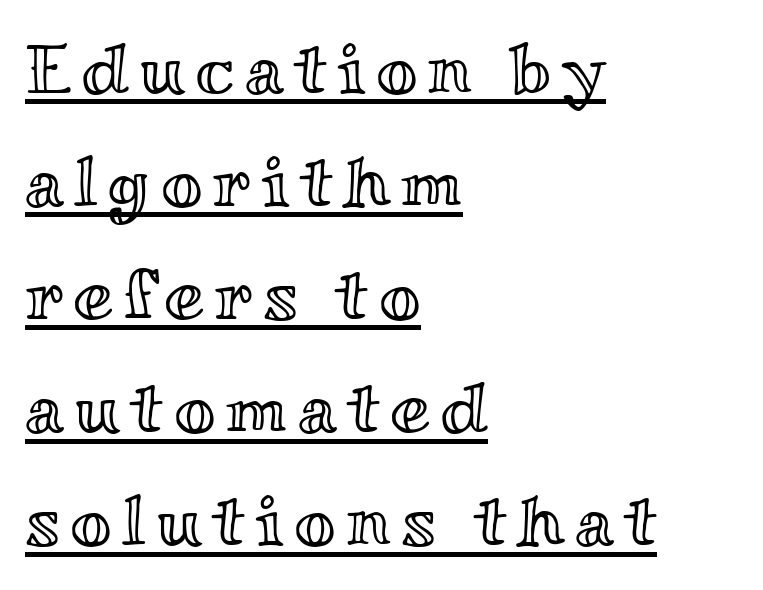
Q: Is the text italic (slanted)? A: No, it is upright.
Q: Is the text underlined? A: Yes.
Q: How is the paragraph aligned? A: Left-aligned.
Q: Is the spacing between lines tight, normal or loose? A: Normal.
Q: Width (condensed, normal, or wide)? A: Wide.
Q: x-height? A: Small.
Q: Monospaced? A: No.
